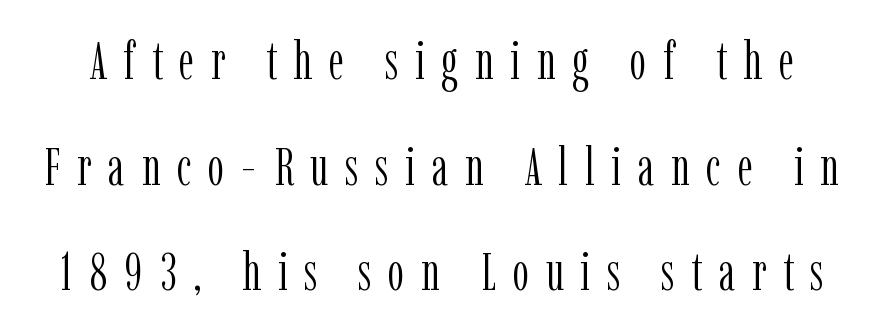
Q: Is the text bold? A: No.
Q: Is the text italic (slanted)? A: No, it is upright.
Q: Is the typeface a serif or a sans-serif typeface? A: Serif.
Q: Is the text underlined? A: No.
Q: Is the spacing between letters normal or unusually wide? A: Unusually wide.
Q: Is the spacing between lines tight, normal or loose? A: Loose.
Q: Width (condensed, normal, or wide)? A: Condensed.
Q: Stroke contrast? A: Low.
Q: x-height? A: Medium.
Q: Monospaced? A: No.
